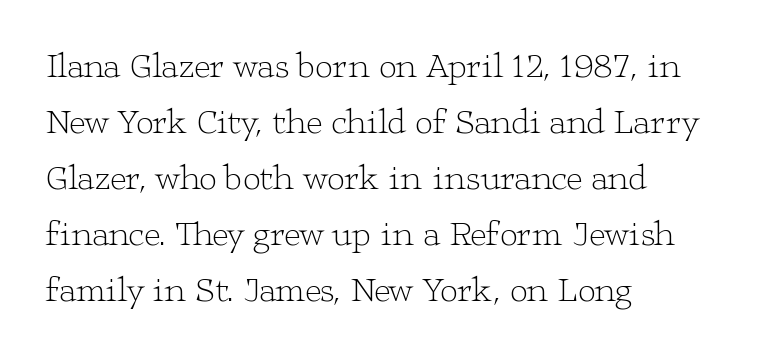
Vertical stems look standard width or narrower in stroke. Each letter keeps its own natural width here, so spacing adapts to shape. Anything drawn beneath the words? Only blank space. Classification — serif.
